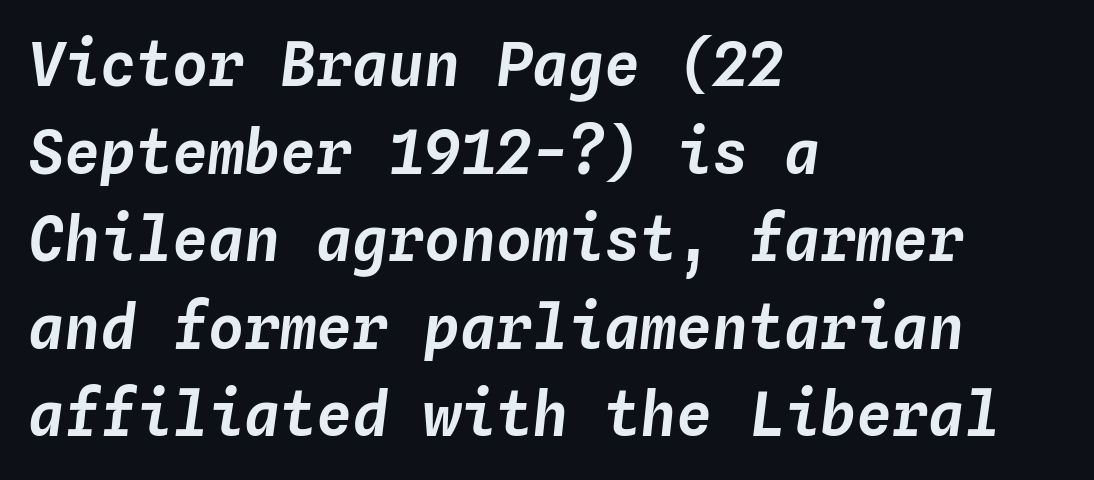
Q: Is the text italic (slanted)? A: Yes, it leans right by about 4 degrees.
Q: Is the text underlined? A: No.
Q: How is the paragraph aligned? A: Left-aligned.
Q: Is the spacing between letters normal or unusually wide? A: Normal.
Q: Is the spacing between lines tight, normal or loose? A: Normal.
Q: Width (condensed, normal, or wide)? A: Normal.
Q: Stroke contrast? A: Low.
Q: x-height? A: Medium.
Q: Monospaced? A: Yes.
